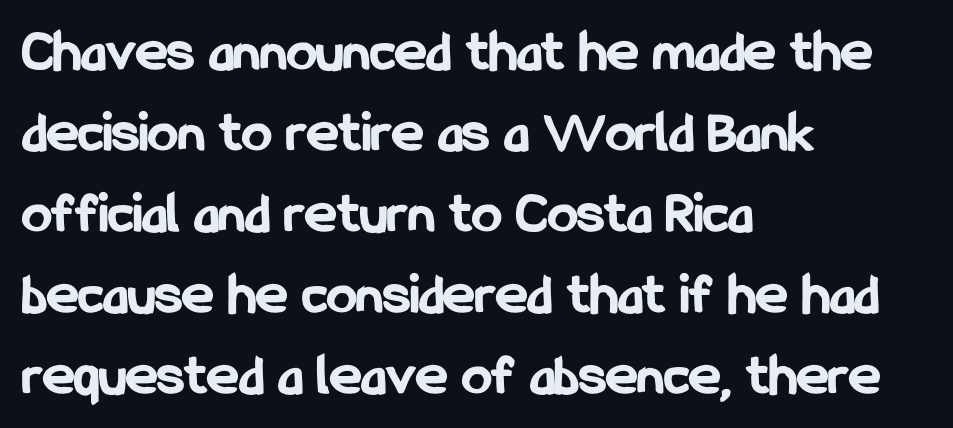
The image shows 60 px bold, condensed sans-serif type, upright; set left-aligned, normal line spacing (1.35x), normal letter spacing, not underlined; low stroke contrast and a medium x-height.
